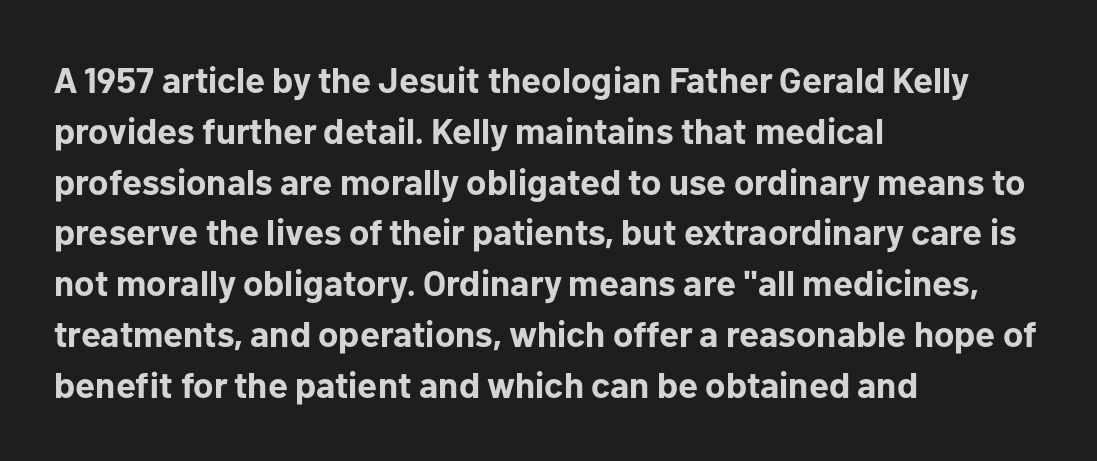
Q: Is the text bold? A: Yes.
Q: Is the text italic (slanted)? A: No, it is upright.
Q: Is the typeface a serif or a sans-serif typeface? A: Sans-serif.
Q: Is the text underlined? A: No.
Q: How is the paragraph aligned? A: Left-aligned.
Q: Is the spacing between letters normal or unusually wide? A: Normal.
Q: Is the spacing between lines tight, normal or loose? A: Normal.
Q: Width (condensed, normal, or wide)? A: Normal.
Q: Stroke contrast? A: Low.
Q: x-height? A: Medium.
Q: Monospaced? A: No.
